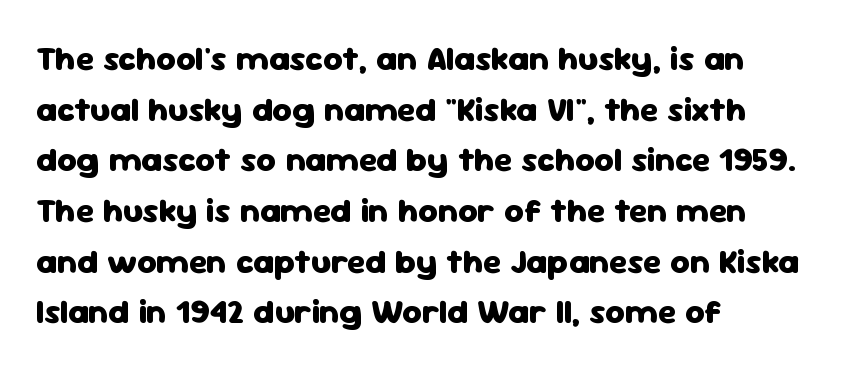
{"serif": "no", "italic": "no", "bold": "yes", "weight": "heavy", "width": "normal", "stroke_contrast": "low", "x_height": "medium", "monospaced": "no", "underline": "no", "align": "left", "line_spacing": "normal", "line_spacing_ratio": 1.49, "letter_spacing": "normal", "letter_spacing_em": 0.0, "glyph_px": 34}
